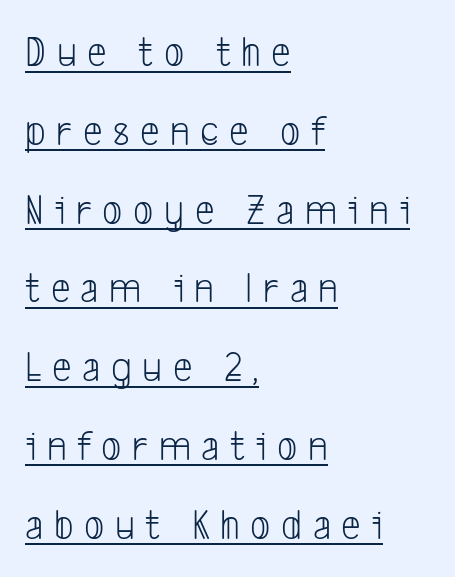
Q: Is the text bold? A: No.
Q: Is the typeface a serif or a sans-serif typeface? A: Sans-serif.
Q: Is the text underlined? A: Yes.
Q: How is the paragraph aligned? A: Left-aligned.
Q: Is the spacing between letters normal or unusually wide? A: Unusually wide.
Q: Width (condensed, normal, or wide)? A: Condensed.
Q: Stroke contrast? A: Low.
Q: x-height? A: Medium.
Q: Monospaced? A: No.
